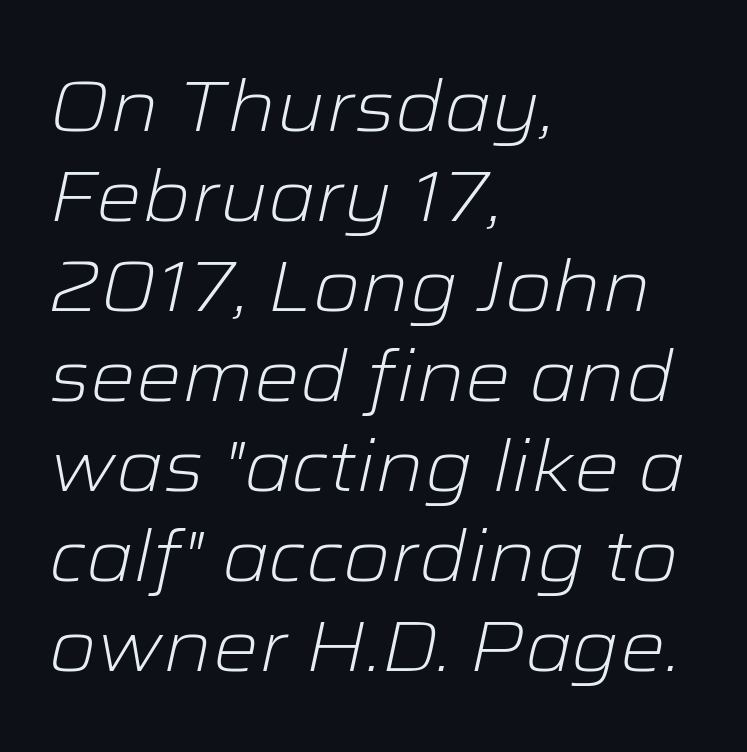
Q: Is the text bold? A: No.
Q: Is the text italic (slanted)? A: Yes, it leans right by about 12 degrees.
Q: Is the text underlined? A: No.
Q: How is the paragraph aligned? A: Left-aligned.
Q: Is the spacing between letters normal or unusually wide? A: Normal.
Q: Is the spacing between lines tight, normal or loose? A: Normal.
Q: Width (condensed, normal, or wide)? A: Wide.
Q: Stroke contrast? A: Low.
Q: x-height? A: Medium.
Q: Monospaced? A: No.
